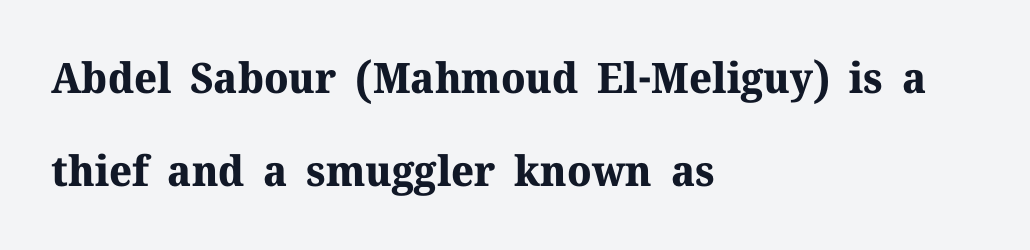
Do the characters align in a grid? No, the font is proportional. Nope, not italic — everything's standing straight. The leading is generous, giving the passage an open texture. Every letter is thick-stroked: bold, no question. Teacher's note: observe the even left margin — that is flush-left alignment.
